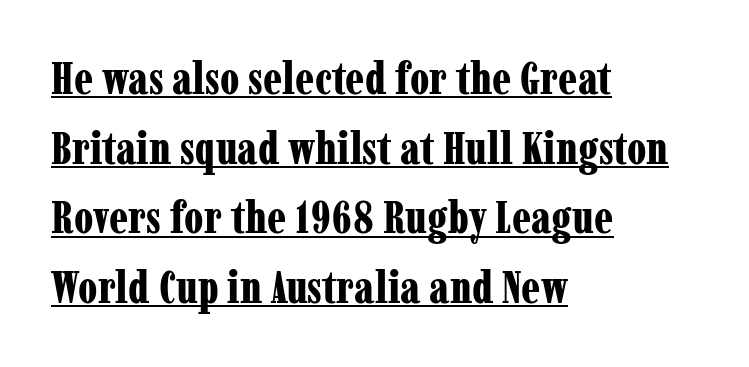
Q: Is the text bold? A: Yes.
Q: Is the text italic (slanted)? A: No, it is upright.
Q: Is the typeface a serif or a sans-serif typeface? A: Serif.
Q: Is the text underlined? A: Yes.
Q: How is the paragraph aligned? A: Left-aligned.
Q: Is the spacing between letters normal or unusually wide? A: Normal.
Q: Is the spacing between lines tight, normal or loose? A: Normal.
Q: Width (condensed, normal, or wide)? A: Condensed.
Q: Stroke contrast? A: Low.
Q: x-height? A: Medium.
Q: Monospaced? A: No.
